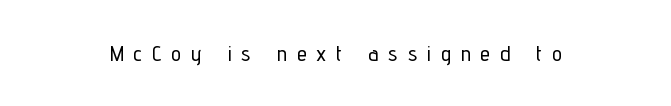
{"italic": "no", "underline": "no", "letter_spacing": "wide", "letter_spacing_em": 0.46, "glyph_px": 22}
